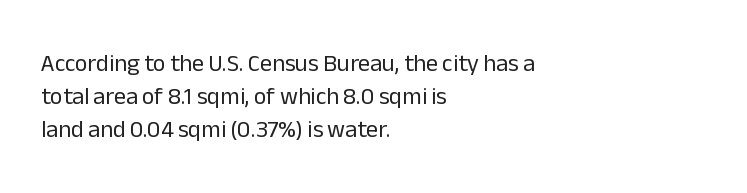
The image shows 24 px text type, upright; set left-aligned, normal line spacing (1.37x), normal letter spacing, not underlined.
